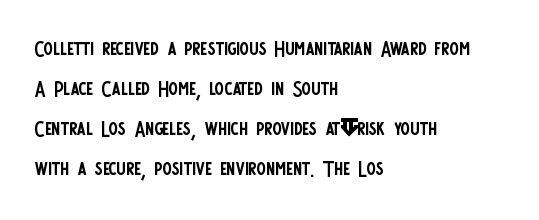
The image shows 28 px regular-weight, condensed sans-serif type, upright; set left-aligned, normal line spacing (1.43x), normal letter spacing, not underlined; low stroke contrast and a large x-height.
